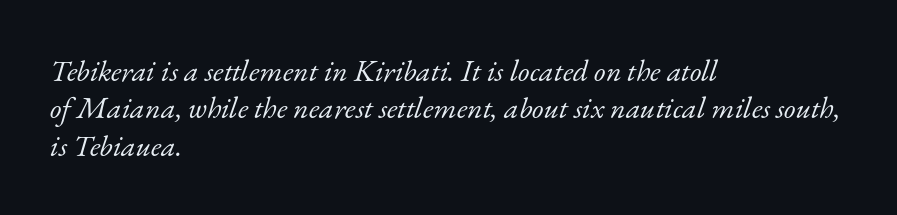
Q: Is the text bold? A: No.
Q: Is the text italic (slanted)? A: Yes, it leans right by about 17 degrees.
Q: Is the typeface a serif or a sans-serif typeface? A: Serif.
Q: Is the text underlined? A: No.
Q: How is the paragraph aligned? A: Left-aligned.
Q: Is the spacing between letters normal or unusually wide? A: Normal.
Q: Is the spacing between lines tight, normal or loose? A: Normal.
Q: Width (condensed, normal, or wide)? A: Normal.
Q: Stroke contrast? A: Low.
Q: x-height? A: Small.
Q: Monospaced? A: No.
